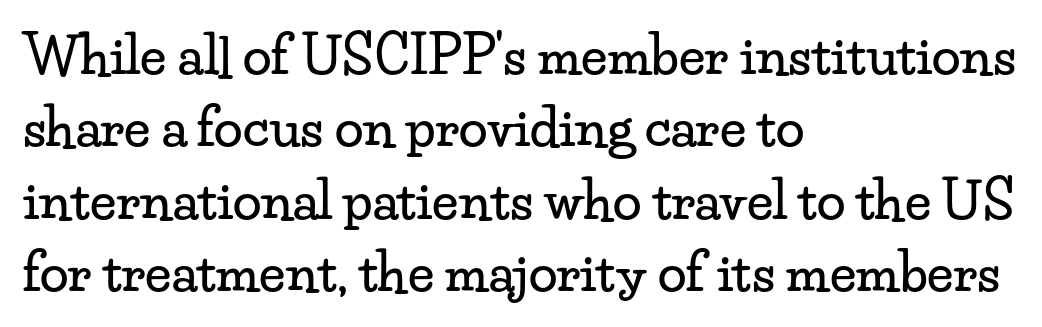
{"serif": "yes", "italic": "no", "width": "wide", "stroke_contrast": "low", "x_height": "small", "monospaced": "no", "underline": "no", "align": "left", "line_spacing": "normal", "line_spacing_ratio": 1.39, "letter_spacing": "normal", "letter_spacing_em": 0.0, "glyph_px": 52}
